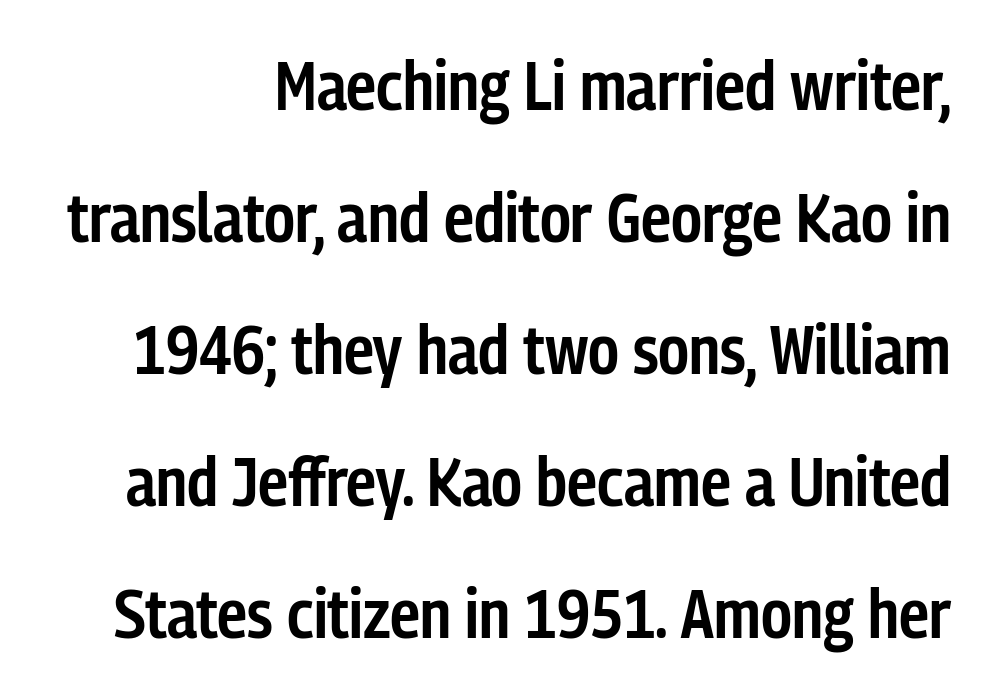
Q: Is the text bold? A: Semi-bold.
Q: Is the text italic (slanted)? A: No, it is upright.
Q: Is the typeface a serif or a sans-serif typeface? A: Sans-serif.
Q: Is the text underlined? A: No.
Q: Is the spacing between letters normal or unusually wide? A: Normal.
Q: Is the spacing between lines tight, normal or loose? A: Loose.
Q: Width (condensed, normal, or wide)? A: Condensed.
Q: Stroke contrast? A: Low.
Q: x-height? A: Medium.
Q: Monospaced? A: No.
